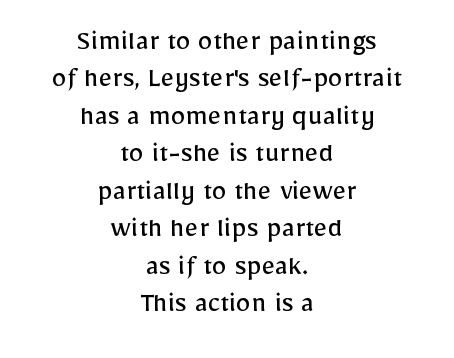
Q: Is the text bold? A: No.
Q: Is the text italic (slanted)? A: No, it is upright.
Q: Is the typeface a serif or a sans-serif typeface? A: Sans-serif.
Q: Is the text underlined? A: No.
Q: How is the paragraph aligned? A: Centered.
Q: Is the spacing between letters normal or unusually wide? A: Normal.
Q: Is the spacing between lines tight, normal or loose? A: Normal.
Q: Width (condensed, normal, or wide)? A: Normal.
Q: Stroke contrast? A: Low.
Q: x-height? A: Medium.
Q: Monospaced? A: No.
